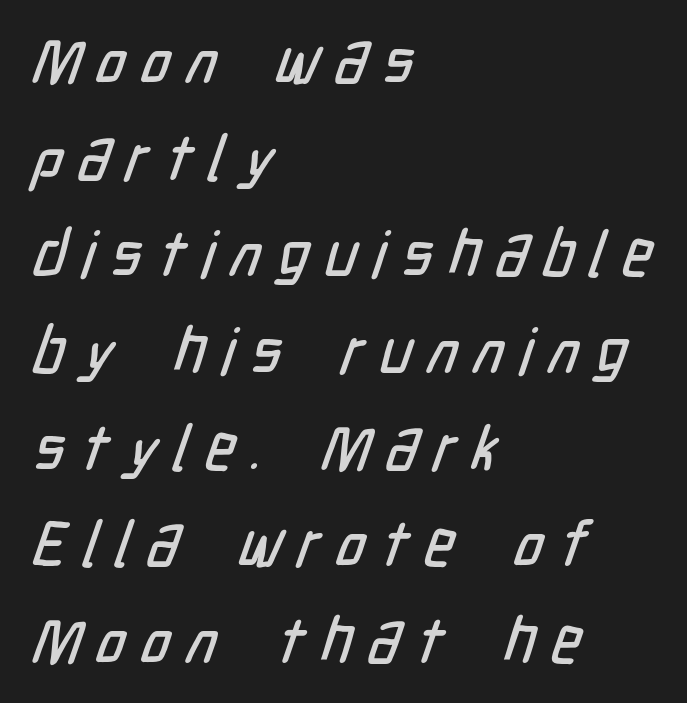
{"serif": "no", "width": "condensed", "stroke_contrast": "low", "x_height": "medium", "monospaced": "no", "underline": "no", "align": "left", "line_spacing": "normal", "line_spacing_ratio": 1.51, "letter_spacing": "wide", "letter_spacing_em": 0.24, "glyph_px": 64}
